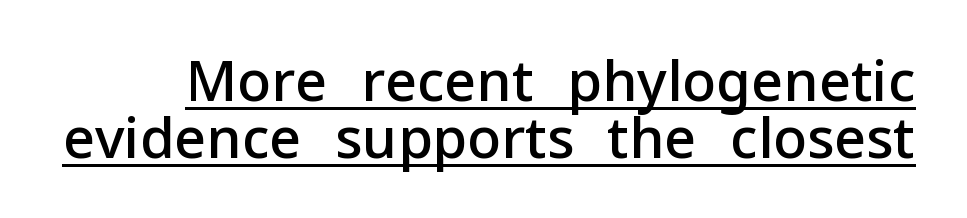
Proportional: the letters do not fall into vertical columns. What's the leading like? Squeezed, with rows nearly overlapping. If you drew a line through each stem, it would be perfectly vertical. Its strokes are somewhat broadened, the hallmark of semibold type. A baseline rule has been typeset under these characters. This sample uses plain, unmodified letter spacing.
